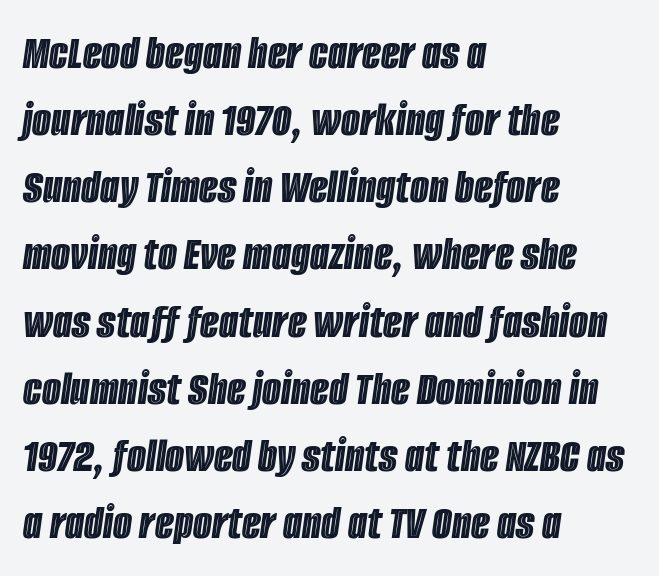
Here the designer chose a conventional face with non-uniform glyph widths. Horizontal bands of white between lines are of average thickness. Nobody drew a line under any word here. The rendering applies a slant to the glyphs. Each word holds together tightly as a unit, with standard inter-letter gaps. Leftover space on each line is placed entirely after the last word.
